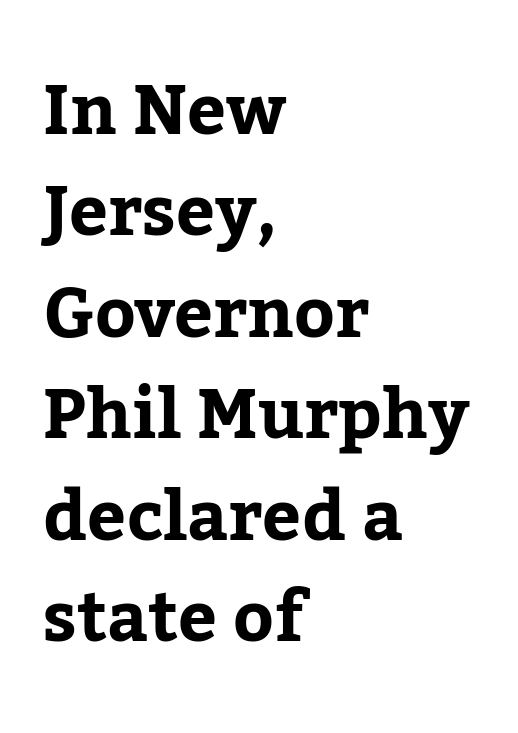
The image shows 69 px bold serif type, upright; set left-aligned, normal line spacing (1.47x), normal letter spacing, not underlined; low stroke contrast and a medium x-height.
